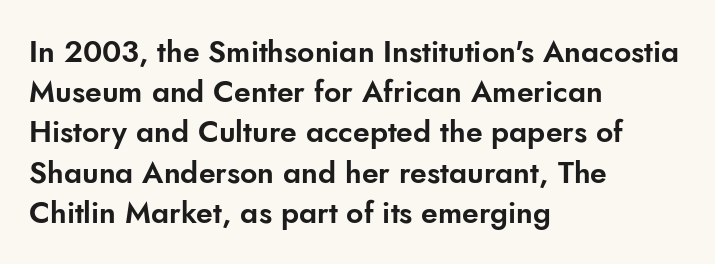
Q: Is the text italic (slanted)? A: No, it is upright.
Q: Is the typeface a serif or a sans-serif typeface? A: Sans-serif.
Q: Is the text underlined? A: No.
Q: How is the paragraph aligned? A: Left-aligned.
Q: Is the spacing between letters normal or unusually wide? A: Normal.
Q: Is the spacing between lines tight, normal or loose? A: Normal.
Q: Width (condensed, normal, or wide)? A: Normal.
Q: Stroke contrast? A: Low.
Q: x-height? A: Small.
Q: Monospaced? A: No.
